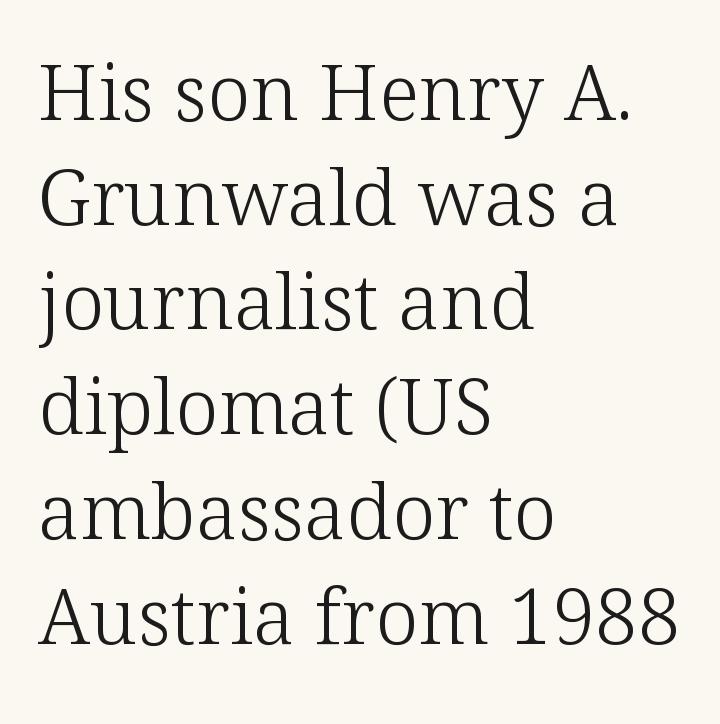
Short and long lines alike share a common starting point at left. This sample has the flowing, uneven cadence of proportional lettering. If you drew a line through each stem, it would be perfectly vertical. This block has exactly the height ordinary leading produces.
